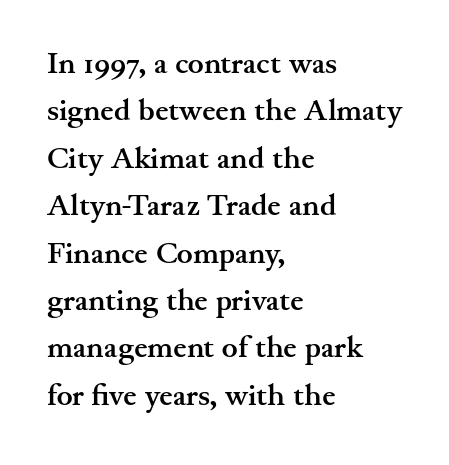
The strip under each line holds only bare page. Line beginnings align vertically; line endings do not. Examine the stroke ends and you'll spot serifs. Compared with typical paragraphs, the rows here are spaced about the same. Do the characters align in a grid? No, the font is proportional.
